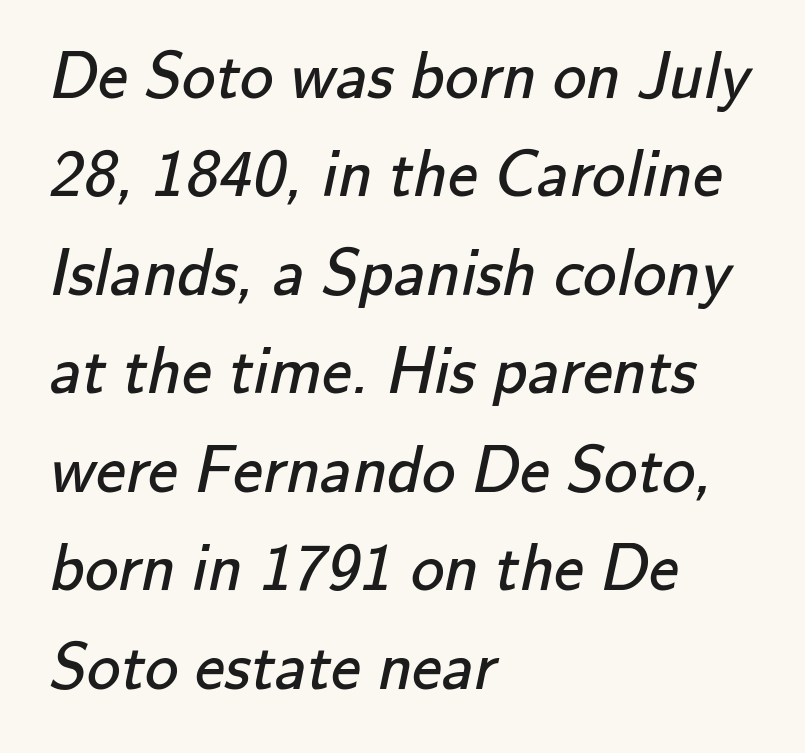
The image shows 67 px regular-weight sans-serif type; set left-aligned, normal line spacing (1.47x), normal letter spacing, not underlined; low stroke contrast and a small x-height.
